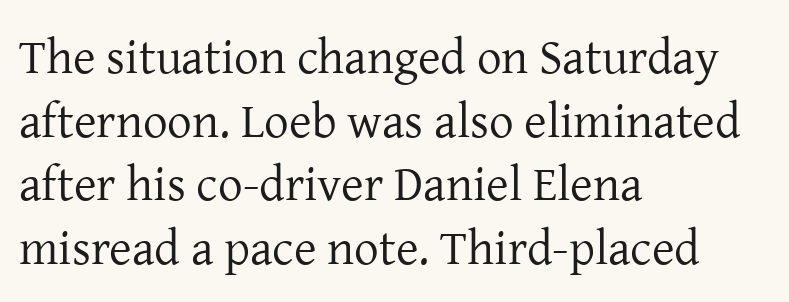
Q: Is the text bold? A: No.
Q: Is the text italic (slanted)? A: No, it is upright.
Q: Is the typeface a serif or a sans-serif typeface? A: Serif.
Q: Is the text underlined? A: No.
Q: How is the paragraph aligned? A: Left-aligned.
Q: Is the spacing between letters normal or unusually wide? A: Normal.
Q: Is the spacing between lines tight, normal or loose? A: Normal.
Q: Width (condensed, normal, or wide)? A: Normal.
Q: Stroke contrast? A: Low.
Q: x-height? A: Medium.
Q: Monospaced? A: No.
